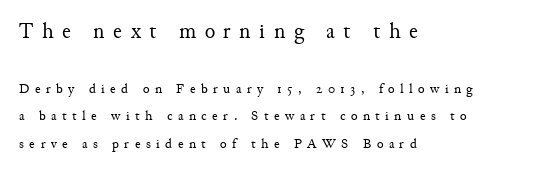
Layout note: lines flush left. Posture: vertical. The passage shown stacks its lines with a broad gap. Whoever set this made the first block the dominant, larger element. The weight would be labelled regular, book, light, or lighter still. Lines of text with bare space underneath.
